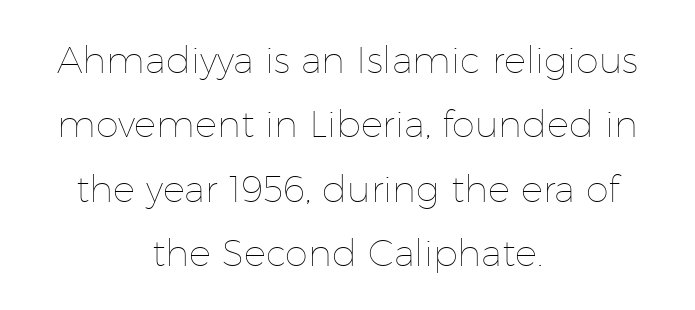
Honestly, the letter spacing is just normal — you wouldn't notice it. The strokes are not fattened; the text isn't bold. Unlike italic type, these characters show no tilt at all. Do the characters align in a grid? No, the font is proportional.
